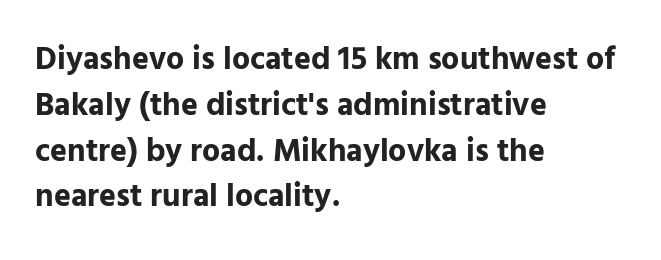
{"serif": "no", "italic": "no", "bold": "yes", "weight": "bold", "width": "normal", "stroke_contrast": "low", "x_height": "medium", "monospaced": "no", "underline": "no", "align": "left", "line_spacing": "normal", "line_spacing_ratio": 1.43, "letter_spacing": "normal", "letter_spacing_em": 0.0, "glyph_px": 32}
